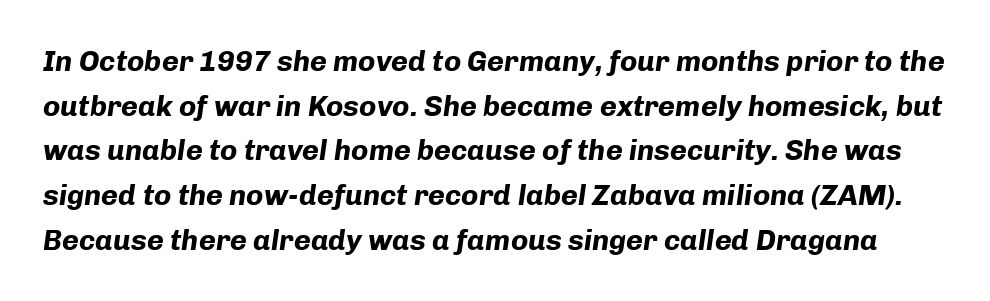
Q: Is the text bold? A: Yes.
Q: Is the text italic (slanted)? A: Yes, it leans right by about 8 degrees.
Q: Is the text underlined? A: No.
Q: Is the spacing between letters normal or unusually wide? A: Normal.
Q: Is the spacing between lines tight, normal or loose? A: Normal.
Q: Width (condensed, normal, or wide)? A: Normal.
Q: Stroke contrast? A: Low.
Q: x-height? A: Medium.
Q: Monospaced? A: No.
